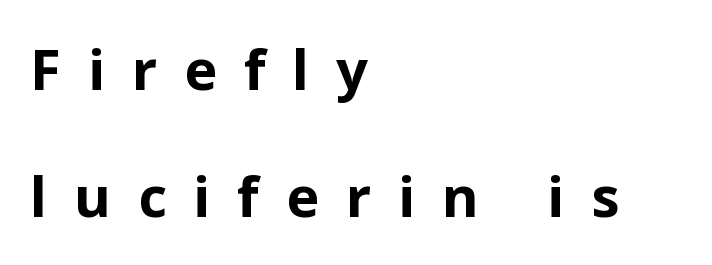
The image shows 56 px bold sans-serif type, upright; set left-aligned, loose line spacing (2.27x), unusually wide letter spacing (+0.48 em), not underlined; low stroke contrast and a medium x-height.
